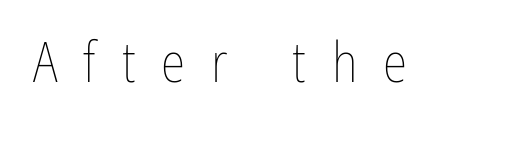
The rendering uses natural spacing where letterforms have individual widths. There is plenty of visible air inserted between adjacent glyphs. A quiet, ordinary-to-light weight characterises the typeface. The axis of the letterforms is exactly vertical.
